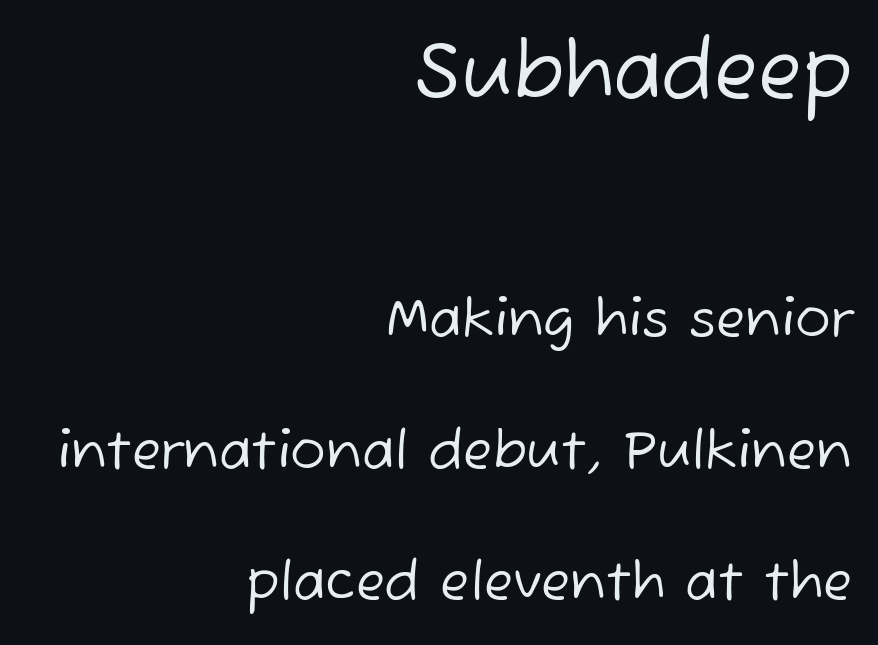
{"serif": "no", "bold": "no", "weight": "regular", "width": "normal", "stroke_contrast": "low", "x_height": "medium", "monospaced": "no", "underline": "no", "align": "right", "line_spacing": "loose", "line_spacing_ratio": 2.48, "letter_spacing": "normal", "letter_spacing_em": 0.0, "larger_block": "first", "size_ratio": 1.51, "glyph_px": 80}
